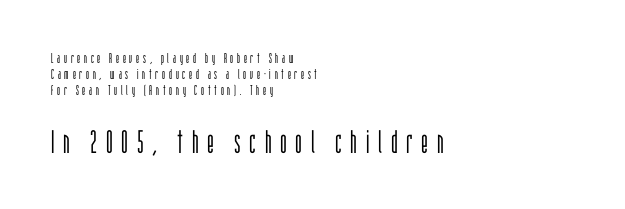
Q: Is the text bold? A: No.
Q: Is the text italic (slanted)? A: No, it is upright.
Q: Is the typeface a serif or a sans-serif typeface? A: Sans-serif.
Q: Is the text underlined? A: No.
Q: How is the paragraph aligned? A: Left-aligned.
Q: Is the spacing between letters normal or unusually wide? A: Unusually wide.
Q: Is the spacing between lines tight, normal or loose? A: Tight.
Q: Which block of text is set in a larger size, the first (top) or the second (bottom)? A: The second (bottom) one.
Q: Width (condensed, normal, or wide)? A: Condensed.
Q: Stroke contrast? A: Low.
Q: x-height? A: Large.
Q: Monospaced? A: No.
